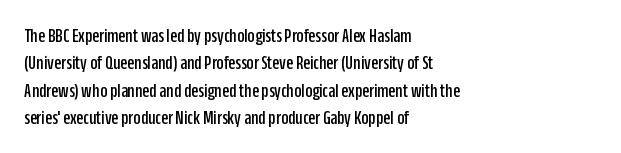
Q: Is the text italic (slanted)? A: No, it is upright.
Q: Is the text underlined? A: No.
Q: How is the paragraph aligned? A: Left-aligned.
Q: Is the spacing between letters normal or unusually wide? A: Normal.
Q: Is the spacing between lines tight, normal or loose? A: Normal.
